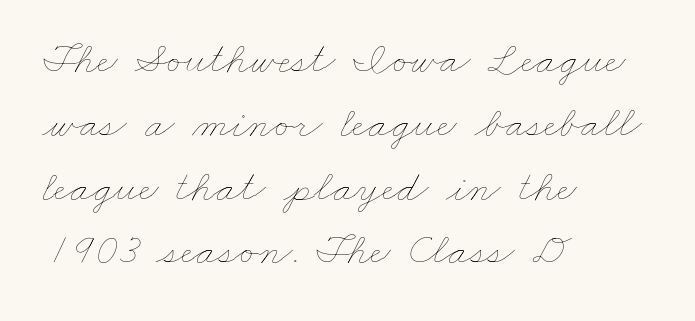
Q: Is the text bold? A: No.
Q: Is the text underlined? A: No.
Q: How is the paragraph aligned? A: Left-aligned.
Q: Is the spacing between letters normal or unusually wide? A: Normal.
Q: Is the spacing between lines tight, normal or loose? A: Normal.
Q: Width (condensed, normal, or wide)? A: Wide.
Q: Stroke contrast? A: Low.
Q: x-height? A: Small.
Q: Monospaced? A: No.
